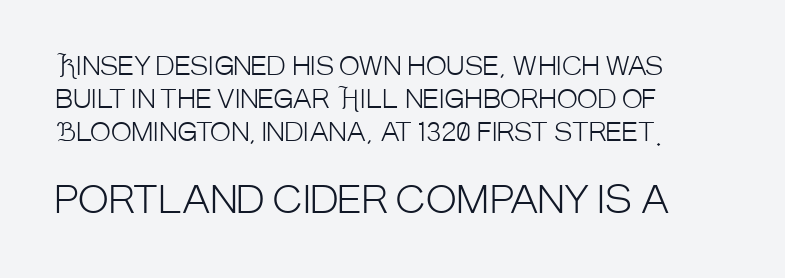
The image shows 37 px light, condensed sans-serif type, upright; set left-aligned, normal line spacing (1.33x), normal letter spacing, not underlined; the second (bottom) block is 1.48x larger; low stroke contrast and a large x-height.
